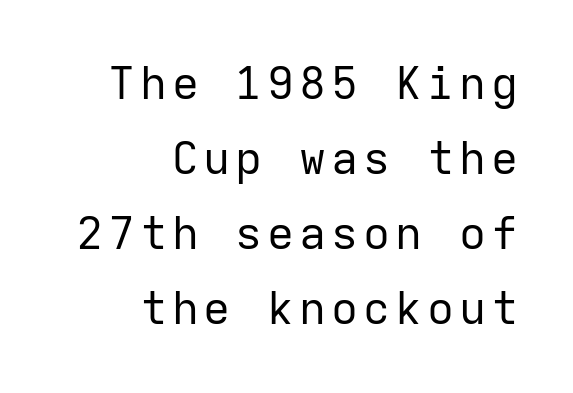
{"serif": "no", "italic": "no", "bold": "no", "weight": "regular", "width": "normal", "stroke_contrast": "low", "x_height": "medium", "monospaced": "yes", "underline": "no", "align": "right", "line_spacing": "normal", "line_spacing_ratio": 1.67, "glyph_px": 45}
